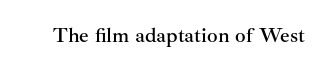
Q: Is the text italic (slanted)? A: No, it is upright.
Q: Is the text underlined? A: No.
Q: Is the spacing between letters normal or unusually wide? A: Normal.
